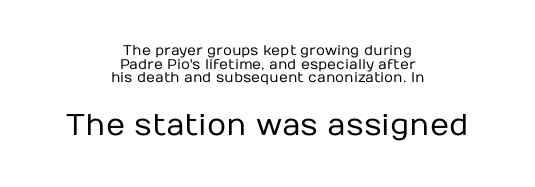
The glyphs in this specimen are sans serif. The passage shown is not underscored anywhere. The vertical gap from one line to the next is small. The lettering stays uniformly vertical, giving the passage a roman look.
